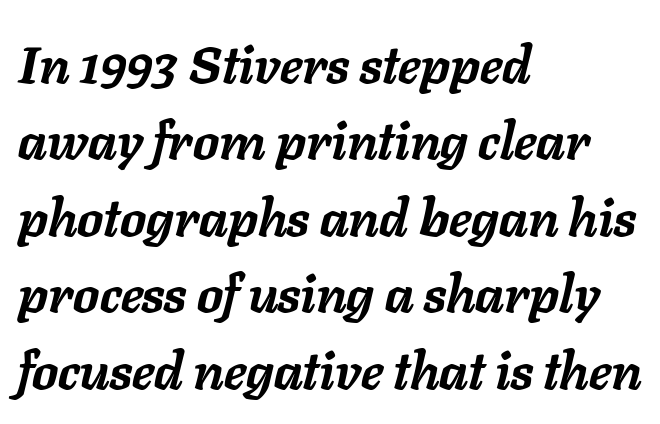
The image shows 52 px semibold type, italic (leaning right); set left-aligned, normal line spacing (1.47x), normal letter spacing, not underlined; low stroke contrast and a medium x-height.
